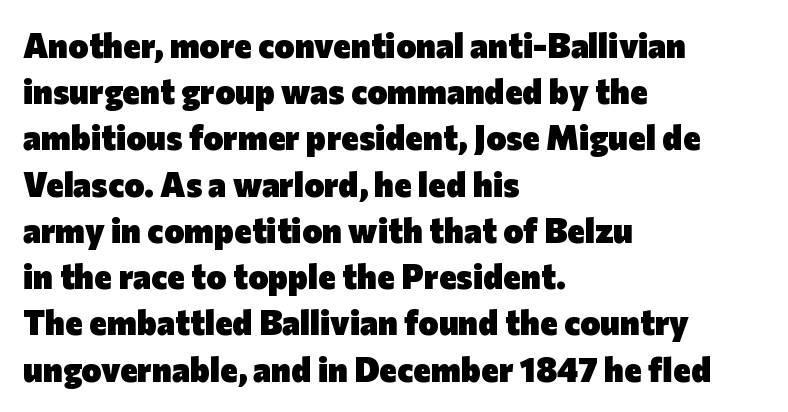
Q: Is the text bold? A: Yes.
Q: Is the text italic (slanted)? A: No, it is upright.
Q: Is the typeface a serif or a sans-serif typeface? A: Sans-serif.
Q: Is the text underlined? A: No.
Q: How is the paragraph aligned? A: Left-aligned.
Q: Is the spacing between letters normal or unusually wide? A: Normal.
Q: Is the spacing between lines tight, normal or loose? A: Normal.
Q: Width (condensed, normal, or wide)? A: Normal.
Q: Stroke contrast? A: Low.
Q: x-height? A: Medium.
Q: Monospaced? A: No.
